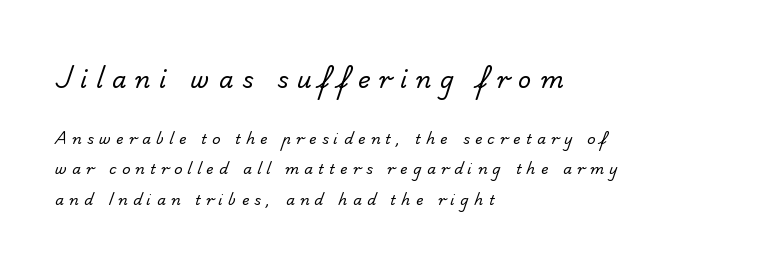
The image shows 23 px text type; set left-aligned, loose line spacing (2.19x), unusually wide letter spacing (+0.38 em), not underlined; the first (top) block is 1.64x larger.
